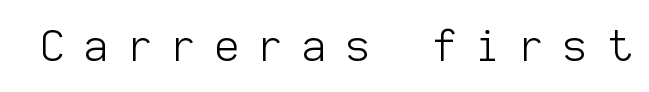
Q: Is the text bold? A: No.
Q: Is the text italic (slanted)? A: No, it is upright.
Q: Is the typeface a serif or a sans-serif typeface? A: Sans-serif.
Q: Is the text underlined? A: No.
Q: Is the spacing between letters normal or unusually wide? A: Unusually wide.
Q: Width (condensed, normal, or wide)? A: Normal.
Q: Stroke contrast? A: Low.
Q: x-height? A: Medium.
Q: Monospaced? A: Yes.
